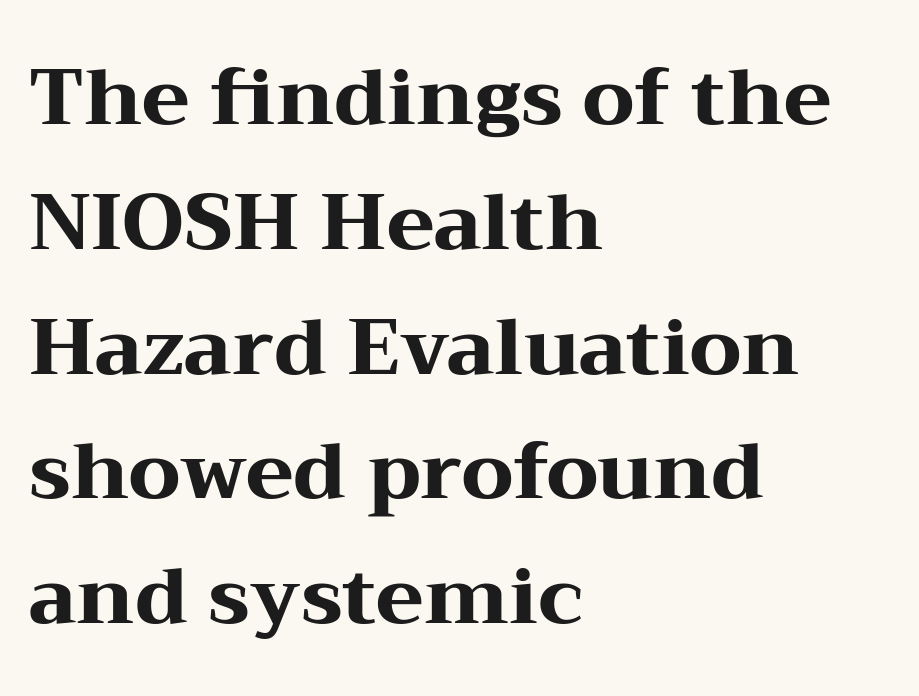
Q: Is the text bold? A: Yes.
Q: Is the text italic (slanted)? A: No, it is upright.
Q: Is the typeface a serif or a sans-serif typeface? A: Serif.
Q: Is the text underlined? A: No.
Q: How is the paragraph aligned? A: Left-aligned.
Q: Is the spacing between letters normal or unusually wide? A: Normal.
Q: Is the spacing between lines tight, normal or loose? A: Normal.
Q: Width (condensed, normal, or wide)? A: Wide.
Q: Stroke contrast? A: Medium.
Q: x-height? A: Medium.
Q: Monospaced? A: No.
